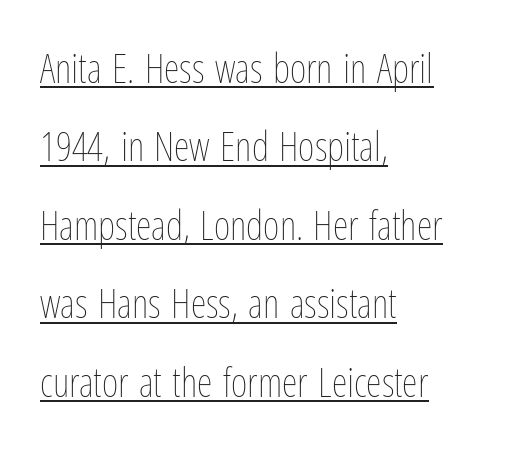
Q: Is the text bold? A: No.
Q: Is the text italic (slanted)? A: No, it is upright.
Q: Is the text underlined? A: Yes.
Q: How is the paragraph aligned? A: Left-aligned.
Q: Is the spacing between letters normal or unusually wide? A: Normal.
Q: Is the spacing between lines tight, normal or loose? A: Loose.
Q: Width (condensed, normal, or wide)? A: Condensed.
Q: Stroke contrast? A: Low.
Q: x-height? A: Medium.
Q: Monospaced? A: No.
